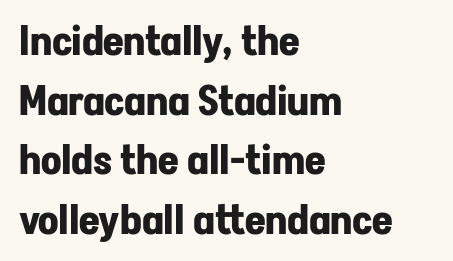
{"serif": "no", "italic": "no", "bold": "yes", "weight": "bold", "width": "normal", "stroke_contrast": "low", "x_height": "medium", "monospaced": "no", "underline": "no", "align": "left", "line_spacing": "normal", "line_spacing_ratio": 1.49, "letter_spacing": "normal", "letter_spacing_em": 0.0, "glyph_px": 40}
